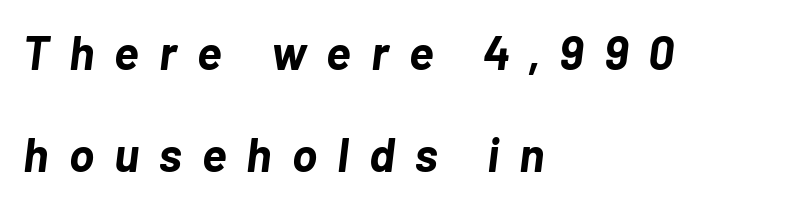
Characters are canted at an angle relative to the baseline's perpendicular. Spacing verdict: proportional, widths tailored to each character. Visually the block forms a straight wall on the left and a jagged coastline on the right. Each row of text sits above clean, open space. Baseline-to-baseline distance is far greater than the letter height.
